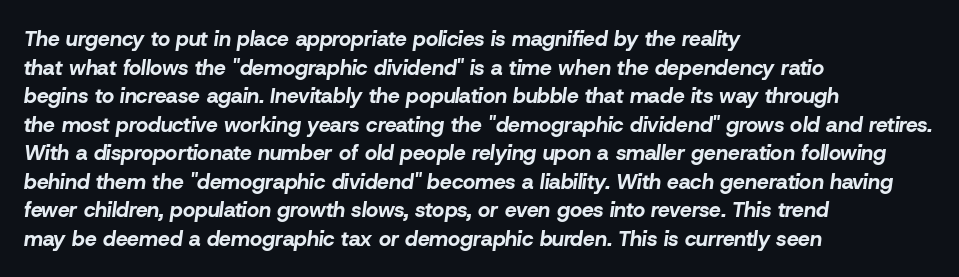
Quick note: underline off. Stroke thickness is high; the sample reads as a true bold. Vertical spacing — default. This sample uses an oblique cut, with every glyph tilted off the vertical. Is the block centered? No — it sits flush against the left margin. The face used here is rendered with its standard letterfit.
